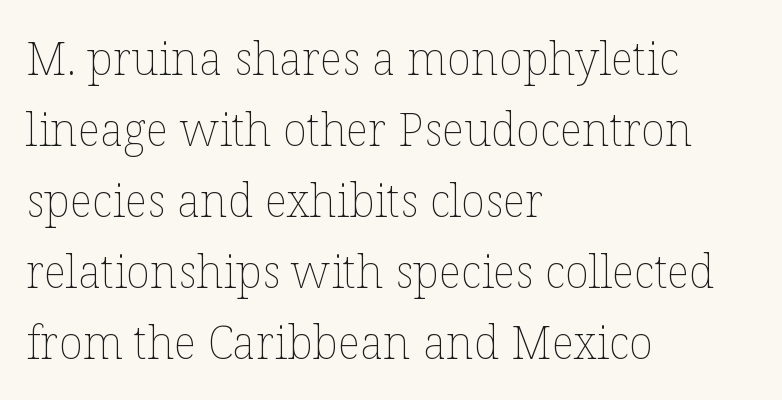
{"italic": "no", "bold": "no", "weight": "thin", "width": "normal", "stroke_contrast": "low", "x_height": "medium", "monospaced": "no", "underline": "no", "align": "left", "line_spacing": "normal", "line_spacing_ratio": 1.58, "letter_spacing": "normal", "letter_spacing_em": 0.0, "glyph_px": 45}
